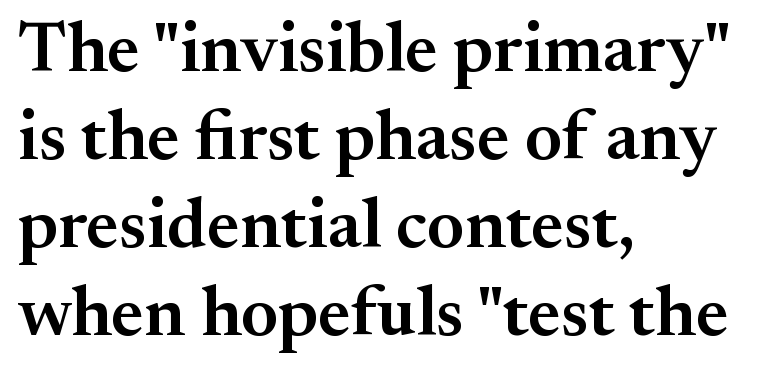
The image shows 71 px semibold serif type, upright; set left-aligned, line spacing 1.24x, normal letter spacing, not underlined; medium stroke contrast and a small x-height.
